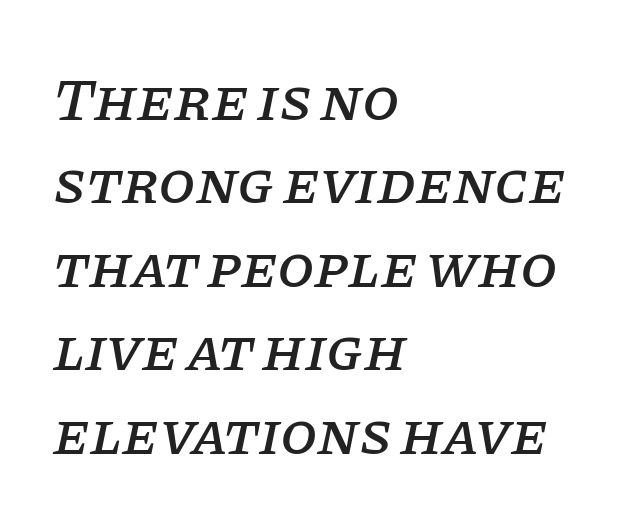
Default kerning and tracking; the words read as compact shapes. Is the type slanted? Yes — the strokes lean at a clear angle. Each new line begins a customary step beneath the previous one. Varying glyph widths throughout — classic text-font behaviour. Honestly, there is no underline to notice here at all.
